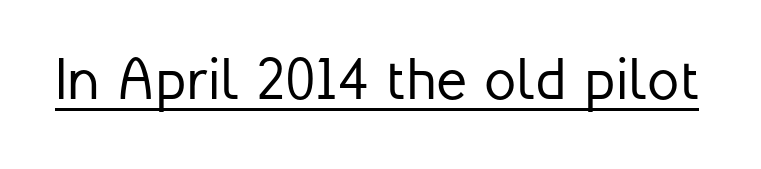
You can tell from the bare stems that sans-serif type was used. The cut favours lightness, reaching ordinary text weight at its darkest. Think of a printed novel: that variable character pitch is what you see here. Students, observe the line beneath the letters — that is underlining. Vertical strokes here are truly vertical. Default kerning and tracking; the words read as compact shapes.
